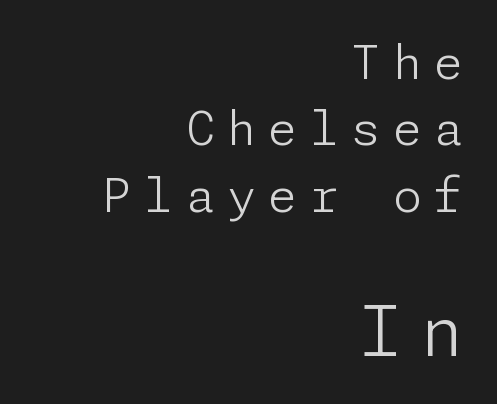
{"serif": "no", "italic": "no", "bold": "no", "weight": "light", "width": "normal", "stroke_contrast": "low", "x_height": "medium", "underline": "no", "align": "right", "line_spacing": "normal", "line_spacing_ratio": 1.41, "letter_spacing": "wide", "letter_spacing_em": 0.26, "larger_block": "second", "size_ratio": 1.49, "glyph_px": 70}
